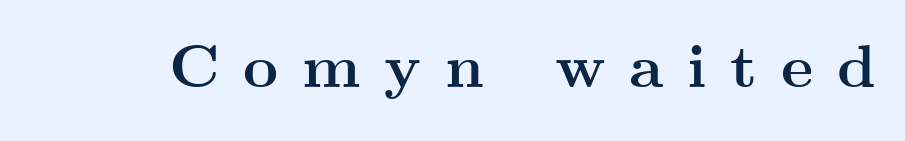
Q: Is the text bold? A: Yes.
Q: Is the text italic (slanted)? A: No, it is upright.
Q: Is the typeface a serif or a sans-serif typeface? A: Serif.
Q: Is the text underlined? A: No.
Q: Is the spacing between letters normal or unusually wide? A: Unusually wide.
Q: Width (condensed, normal, or wide)? A: Wide.
Q: Stroke contrast? A: Medium.
Q: x-height? A: Small.
Q: Monospaced? A: No.
